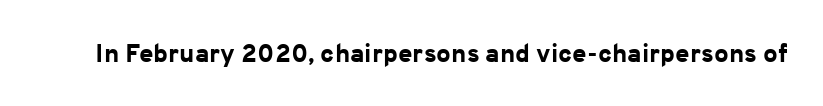
{"italic": "no", "bold": "yes", "underline": "no", "letter_spacing": "normal", "letter_spacing_em": 0.0, "glyph_px": 26}
